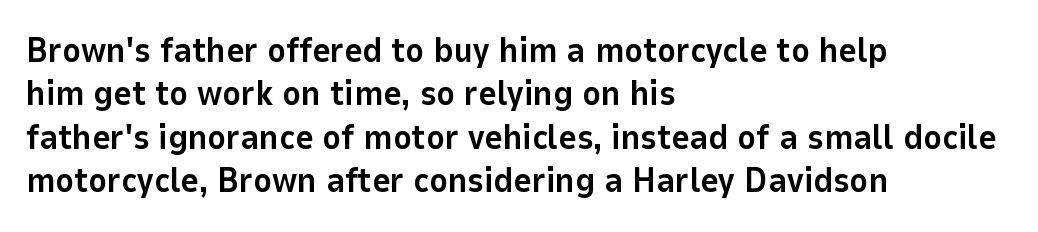
{"serif": "no", "italic": "no", "bold": "yes", "weight": "bold", "width": "normal", "stroke_contrast": "low", "x_height": "medium", "monospaced": "no", "underline": "no", "align": "left", "line_spacing_ratio": 1.24, "letter_spacing": "normal", "letter_spacing_em": 0.0, "glyph_px": 35}
